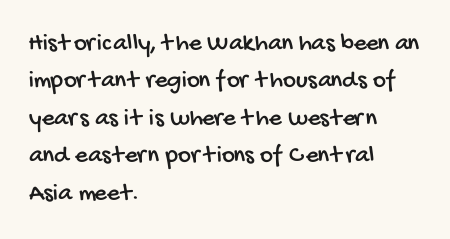
{"underline": "no", "align": "left", "line_spacing": "normal", "line_spacing_ratio": 1.5, "letter_spacing": "normal", "letter_spacing_em": 0.0, "glyph_px": 25}
